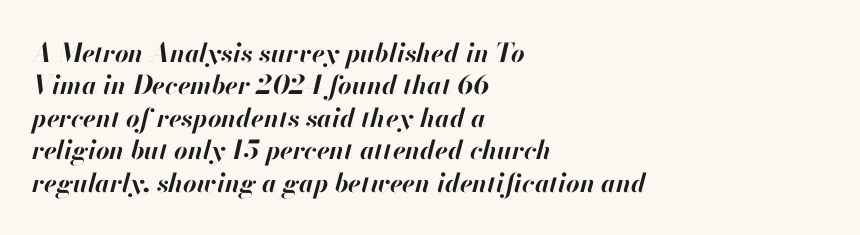
Q: Is the text bold? A: Yes.
Q: Is the text italic (slanted)? A: Yes, it leans right by about 13 degrees.
Q: Is the text underlined? A: No.
Q: How is the paragraph aligned? A: Left-aligned.
Q: Is the spacing between letters normal or unusually wide? A: Normal.
Q: Is the spacing between lines tight, normal or loose? A: Normal.
